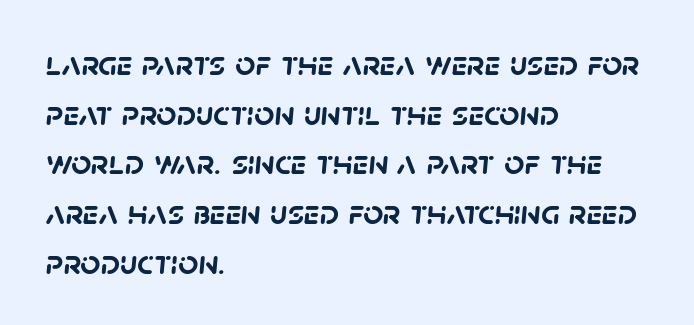
Serifs: no, the terminals of the letterforms are clean. No word sits above an underline. Character widths vary here, with narrow letters taking less room than wide ones. In terms of letterspacing, this is plain default setting. The paragraph has a hard left edge and a soft right edge.
